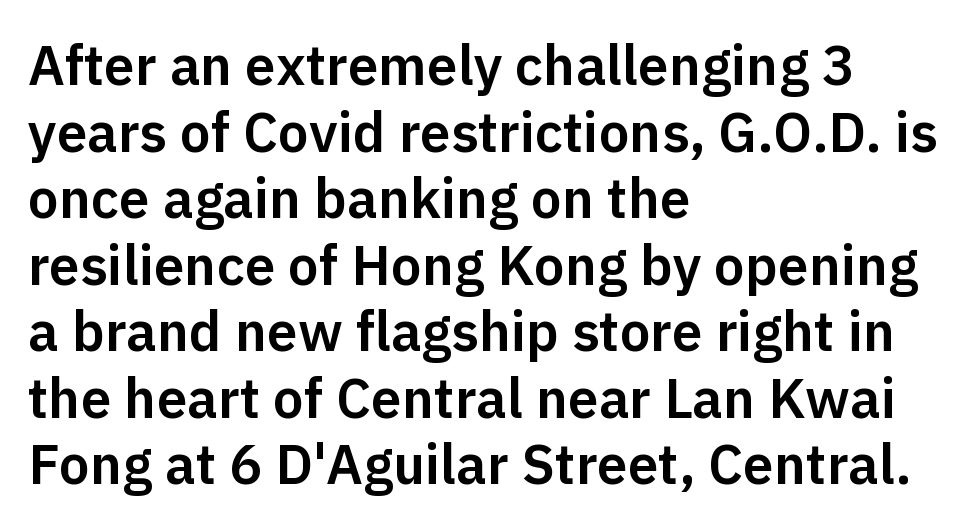
The image shows 55 px sans-serif type, upright; set left-aligned, line spacing 1.21x, normal letter spacing, not underlined; low stroke contrast and a medium x-height.
